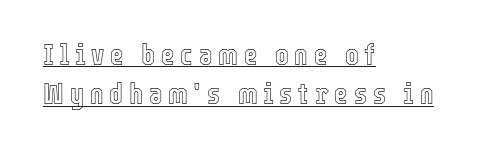
The image shows 29 px condensed type, upright; set left-aligned, normal line spacing (1.36x), unusually wide letter spacing (+0.2 em), underlined; a medium x-height.
